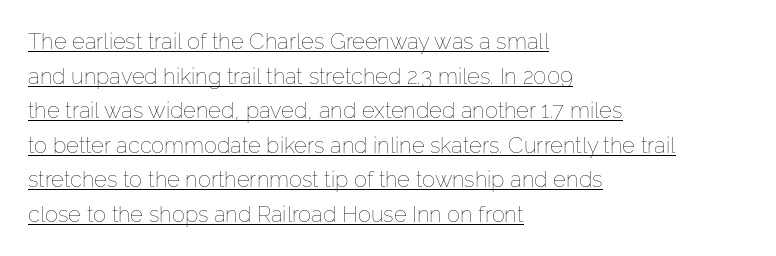
The image shows 22 px text type, upright; set left-aligned, normal line spacing (1.57x), normal letter spacing, underlined.
